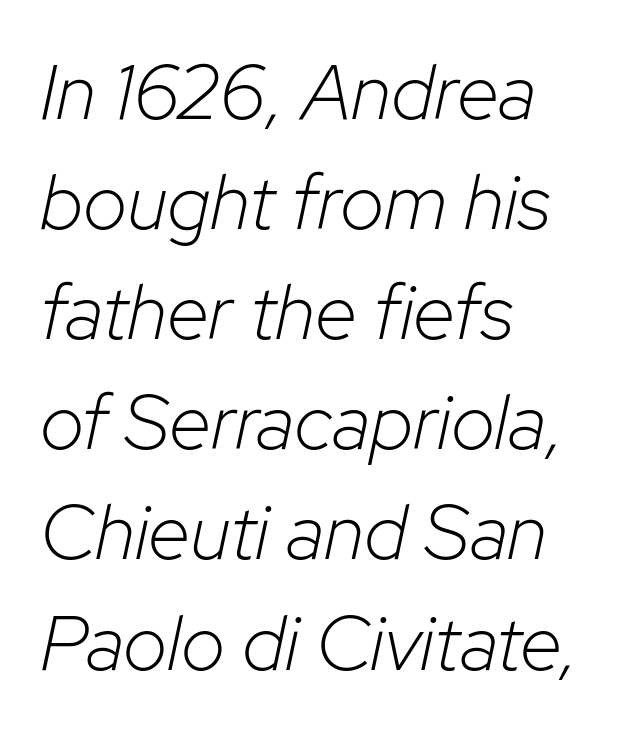
The image shows 77 px light type, italic (leaning right); set left-aligned, normal line spacing (1.43x), normal letter spacing, not underlined; low stroke contrast and a medium x-height.
